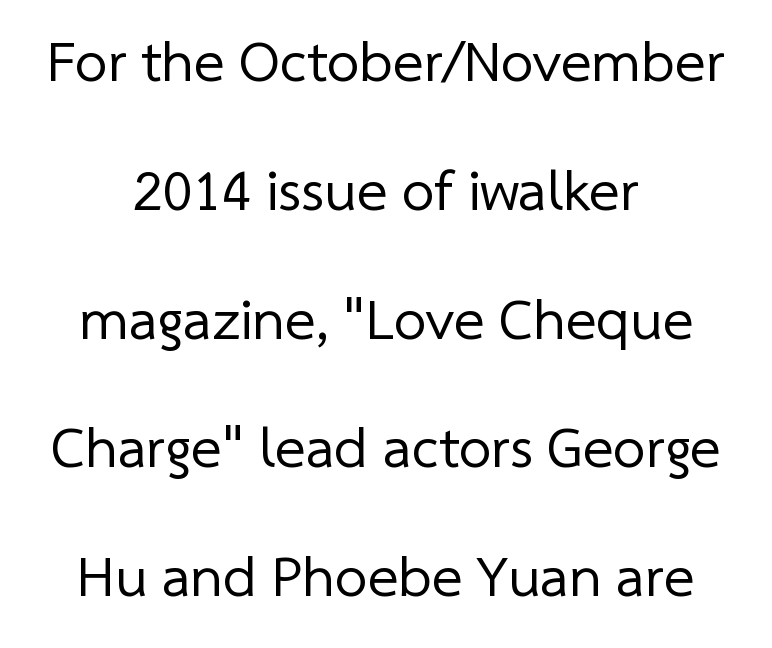
{"serif": "no", "bold": "no", "weight": "regular", "width": "normal", "stroke_contrast": "low", "x_height": "medium", "monospaced": "no", "underline": "no", "align": "center", "line_spacing": "loose", "line_spacing_ratio": 2.22, "letter_spacing": "normal", "letter_spacing_em": 0.0, "glyph_px": 58}
